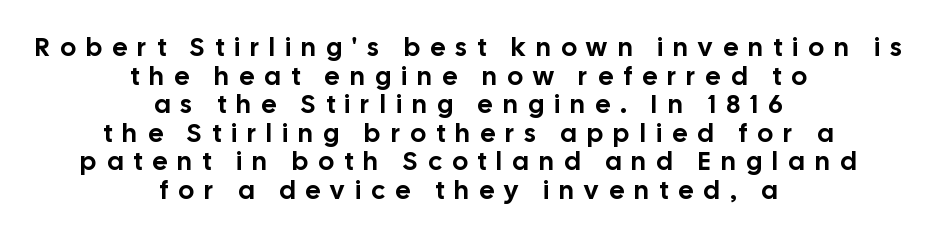
Q: Is the text italic (slanted)? A: No, it is upright.
Q: Is the text underlined? A: No.
Q: How is the paragraph aligned? A: Centered.
Q: Is the spacing between letters normal or unusually wide? A: Unusually wide.
Q: Is the spacing between lines tight, normal or loose? A: Tight.
